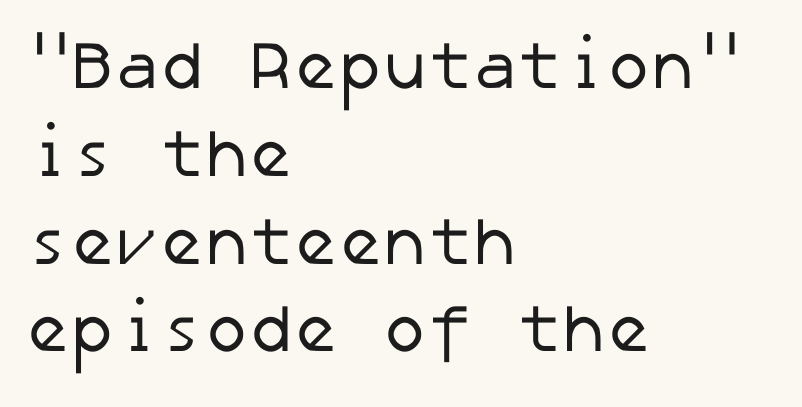
{"serif": "no", "bold": "no", "weight": "regular", "width": "normal", "stroke_contrast": "low", "x_height": "medium", "underline": "no", "align": "left", "line_spacing": "normal", "line_spacing_ratio": 1.31, "letter_spacing": "normal", "letter_spacing_em": 0.0, "glyph_px": 67}
